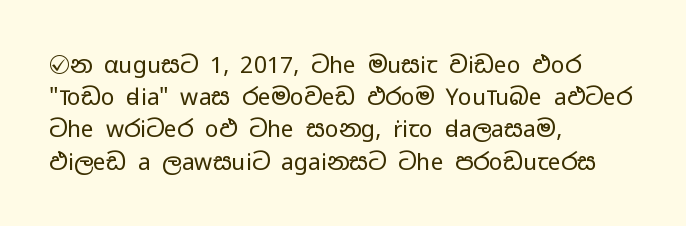
The image shows 23 px text type, upright; set left-aligned, normal line spacing (1.4x), normal letter spacing, not underlined.
